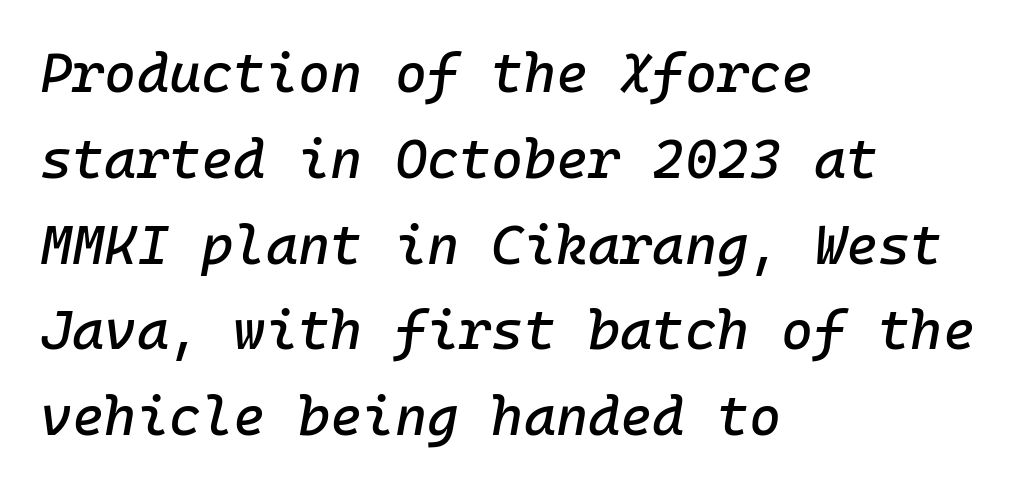
Q: Is the text italic (slanted)? A: Yes, it leans right by about 10 degrees.
Q: Is the text underlined? A: No.
Q: How is the paragraph aligned? A: Left-aligned.
Q: Is the spacing between letters normal or unusually wide? A: Normal.
Q: Is the spacing between lines tight, normal or loose? A: Normal.
Q: Width (condensed, normal, or wide)? A: Normal.
Q: Stroke contrast? A: Low.
Q: x-height? A: Medium.
